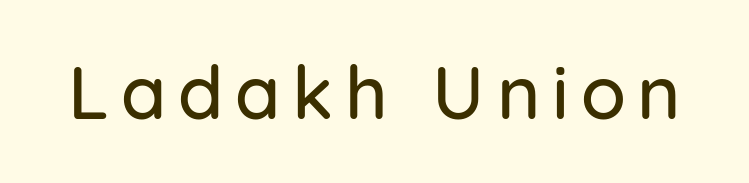
Serif or sans? Sans — the stroke terminals are bare. These lines were composed using upright roman letters. Here the designer chose a conventional face with non-uniform glyph widths. The area under the type is left untouched.
